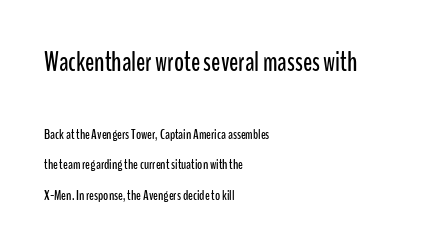
{"italic": "no", "underline": "no", "align": "left", "line_spacing": "loose", "line_spacing_ratio": 2.19, "letter_spacing": "normal", "letter_spacing_em": 0.0, "larger_block": "first", "size_ratio": 1.93, "glyph_px": 27}
